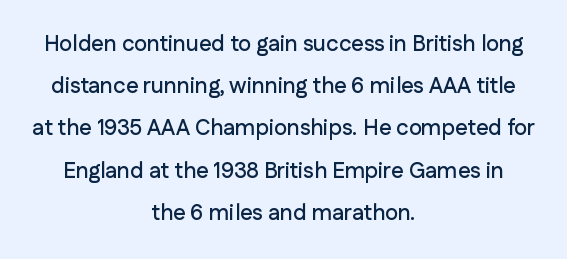
Q: Is the text italic (slanted)? A: No, it is upright.
Q: Is the text underlined? A: No.
Q: How is the paragraph aligned? A: Centered.
Q: Is the spacing between letters normal or unusually wide? A: Normal.
Q: Is the spacing between lines tight, normal or loose? A: Loose.
